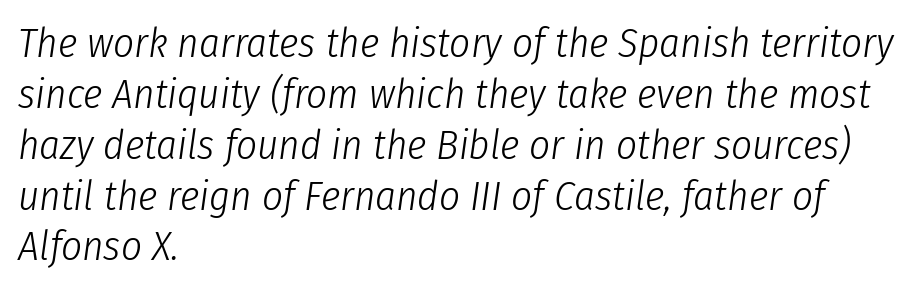
{"italic": "yes", "lean": "right", "slant_degrees": 8, "bold": "no", "weight": "light", "width": "condensed", "stroke_contrast": "low", "x_height": "medium", "monospaced": "no", "underline": "no", "align": "left", "line_spacing_ratio": 1.24, "letter_spacing": "normal", "letter_spacing_em": 0.0, "glyph_px": 41}
